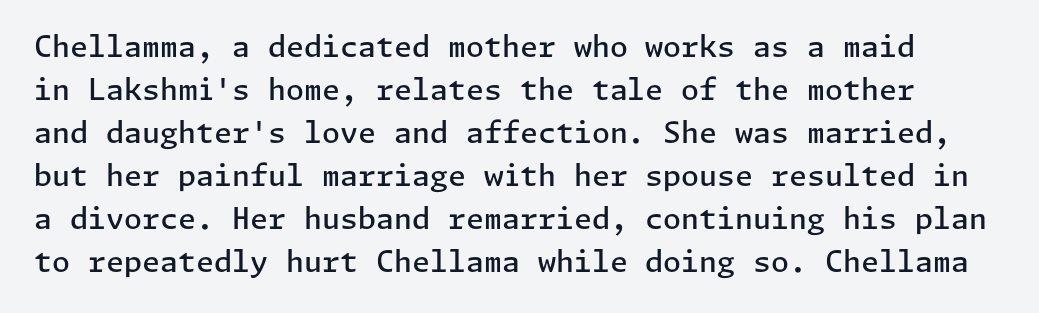
The image shows 29 px semibold sans-serif type, upright; set normal line spacing (1.48x), normal letter spacing, not underlined; low stroke contrast and a medium x-height.
